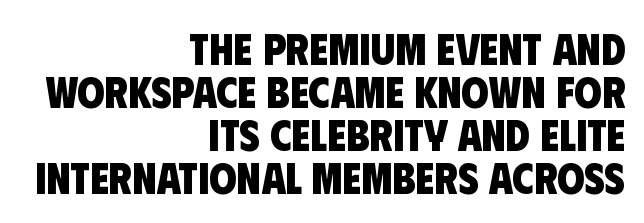
Q: Is the text bold? A: Yes.
Q: Is the typeface a serif or a sans-serif typeface? A: Sans-serif.
Q: Is the text underlined? A: No.
Q: How is the paragraph aligned? A: Right-aligned.
Q: Is the spacing between letters normal or unusually wide? A: Normal.
Q: Is the spacing between lines tight, normal or loose? A: Tight.
Q: Width (condensed, normal, or wide)? A: Condensed.
Q: Stroke contrast? A: Low.
Q: x-height? A: Large.
Q: Monospaced? A: No.
